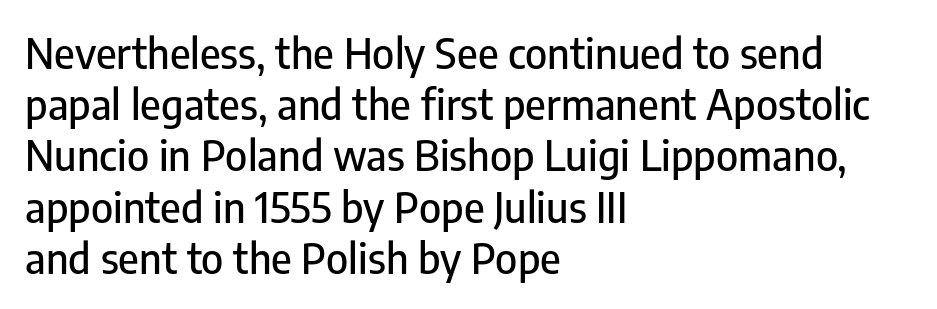
The image shows 42 px condensed sans-serif type, upright; set left-aligned, line spacing 1.22x, normal letter spacing, not underlined; low stroke contrast and a medium x-height.
